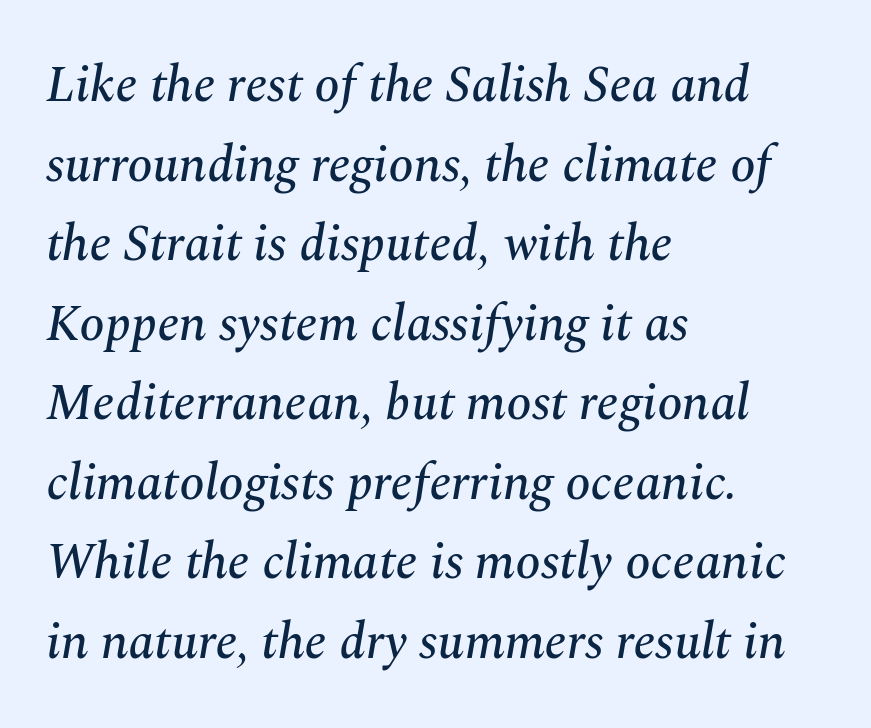
The image shows 51 px serif type, italic (leaning right); set left-aligned, normal line spacing (1.56x), normal letter spacing, not underlined; medium stroke contrast and a medium x-height.
